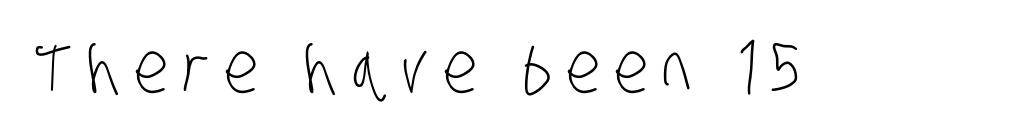
Stroke terminals: plain, sans-serif. Has an underline been added? It has not. Varying glyph widths throughout — classic text-font behaviour. Bold? No — there's no thickening of the strokes. The letters are spread apart with noticeably loose tracking.
